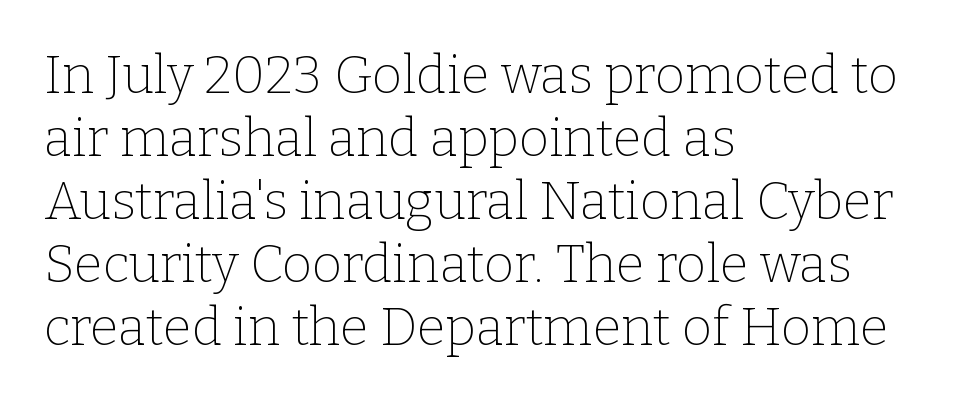
{"serif": "yes", "italic": "no", "bold": "no", "weight": "thin", "width": "normal", "stroke_contrast": "low", "x_height": "medium", "monospaced": "no", "underline": "no", "align": "left", "line_spacing_ratio": 1.21, "letter_spacing": "normal", "letter_spacing_em": 0.0, "glyph_px": 52}
